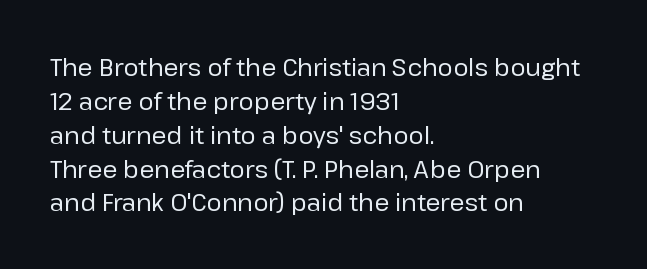
Q: Is the text bold? A: No.
Q: Is the text italic (slanted)? A: No, it is upright.
Q: Is the text underlined? A: No.
Q: How is the paragraph aligned? A: Left-aligned.
Q: Is the spacing between letters normal or unusually wide? A: Normal.
Q: Is the spacing between lines tight, normal or loose? A: Normal.
